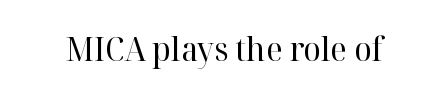
The image shows 33 px regular-weight serif type, upright; set normal letter spacing, not underlined; high stroke contrast and a medium x-height.
